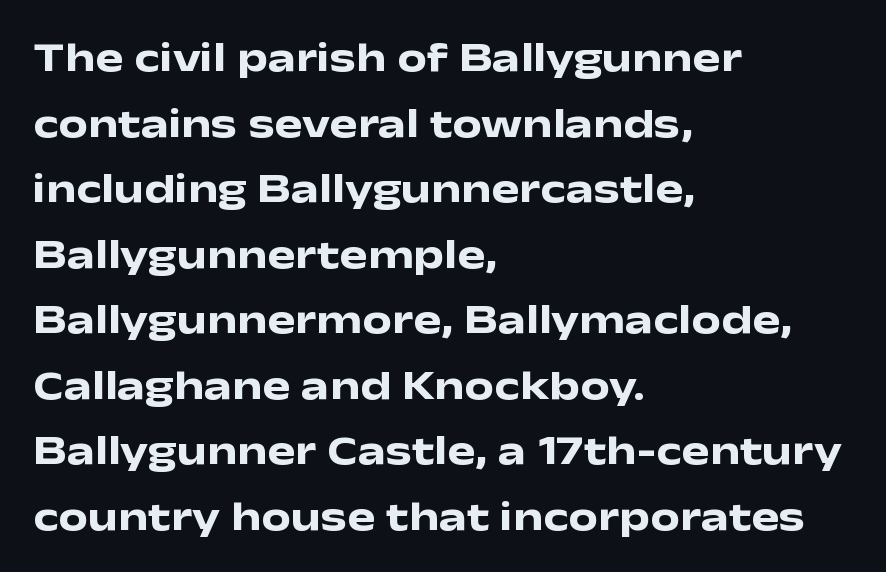
Nobody touched the tracking dial on this one. These lines are set flush left with a ragged right edge. Examine the stroke ends and you'll find no serifs. Notice how descenders clear the ascenders below comfortably — that's standard leading.
